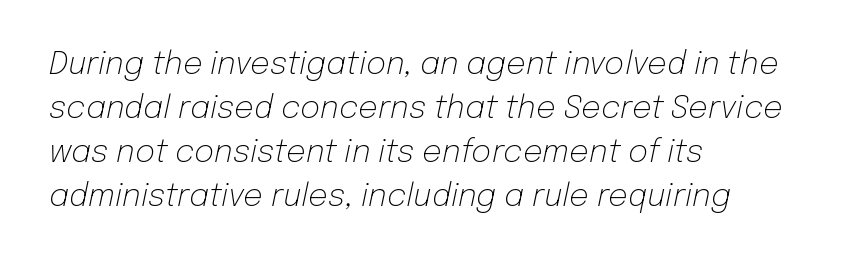
{"italic": "yes", "lean": "right", "slant_degrees": 12, "bold": "no", "weight": "light", "width": "normal", "stroke_contrast": "low", "x_height": "medium", "monospaced": "no", "underline": "no", "align": "left", "line_spacing": "normal", "line_spacing_ratio": 1.42, "letter_spacing": "normal", "letter_spacing_em": 0.0, "glyph_px": 31}
